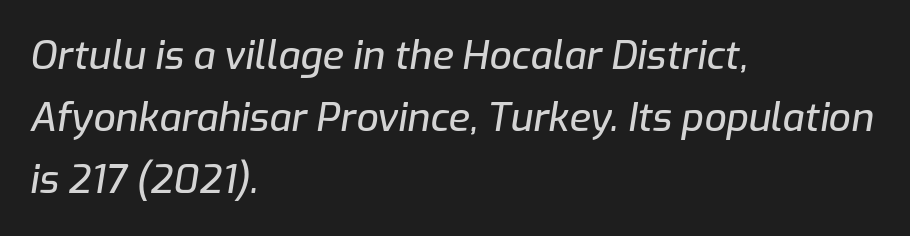
{"italic": "yes", "lean": "right", "slant_degrees": 9, "width": "normal", "stroke_contrast": "low", "x_height": "medium", "monospaced": "no", "underline": "no", "align": "left", "line_spacing": "normal", "line_spacing_ratio": 1.59, "letter_spacing": "normal", "letter_spacing_em": 0.0, "glyph_px": 39}
